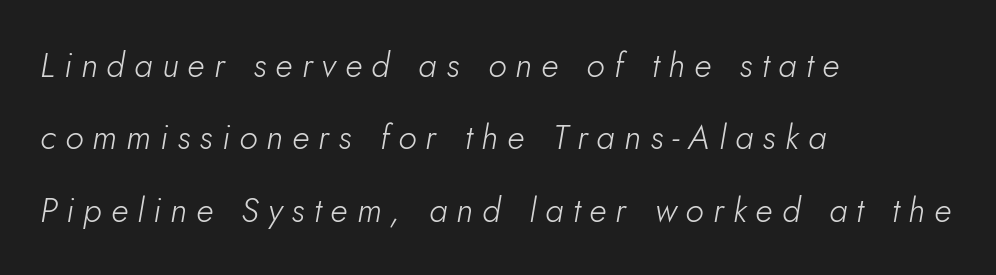
{"italic": "yes", "lean": "right", "slant_degrees": 5, "bold": "no", "weight": "light", "width": "normal", "stroke_contrast": "low", "x_height": "small", "monospaced": "no", "underline": "no", "align": "left", "line_spacing": "loose", "line_spacing_ratio": 2.13, "letter_spacing": "wide", "letter_spacing_em": 0.27, "glyph_px": 34}
